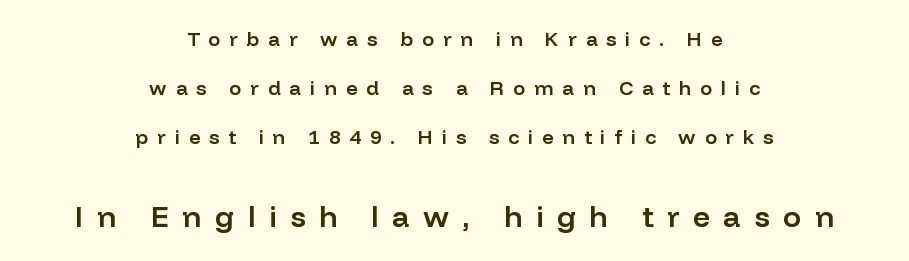
Check under the words: just untouched page. The specimen reads as upright at a glance. In CSS terms this would be text-align: center. These lines are rendered in a variable-pitch font. As a designer I'd log this as weight 600, semibold. The following chunk of copy outweighs the initial chunk in type size.
